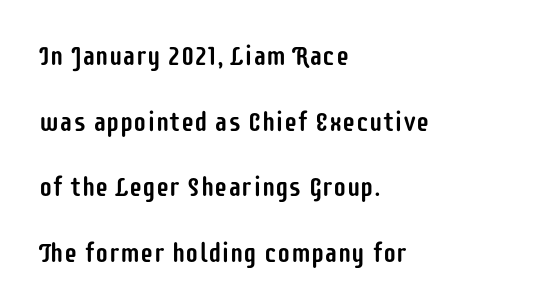
Each line starts at the same left margin while the right side varies. Summary of vertical rhythm: relaxed, with wide interline spacing. This sample uses plain, unmodified letter spacing. Is there any slant? The stems are plumb. The area under the type is left untouched.
